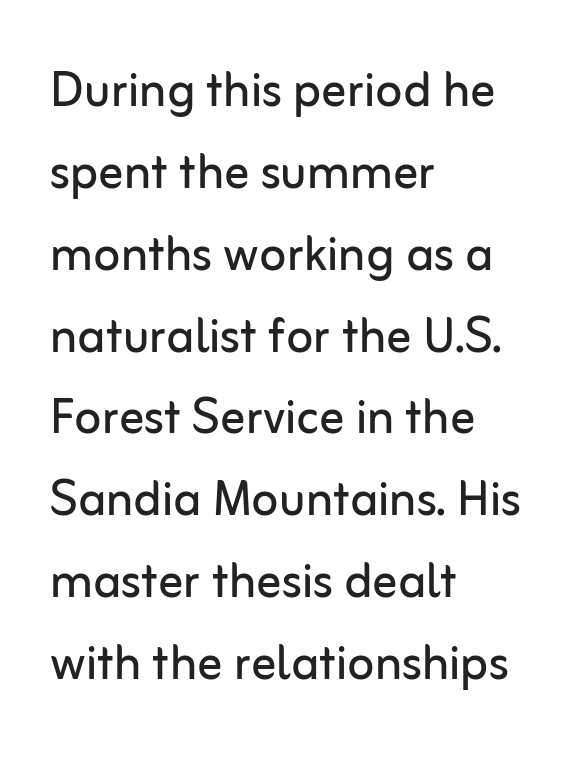
Q: Is the text bold? A: No.
Q: Is the text italic (slanted)? A: No, it is upright.
Q: Is the typeface a serif or a sans-serif typeface? A: Sans-serif.
Q: Is the text underlined? A: No.
Q: How is the paragraph aligned? A: Left-aligned.
Q: Is the spacing between letters normal or unusually wide? A: Normal.
Q: Is the spacing between lines tight, normal or loose? A: Normal.
Q: Width (condensed, normal, or wide)? A: Normal.
Q: Stroke contrast? A: Low.
Q: x-height? A: Medium.
Q: Monospaced? A: No.
